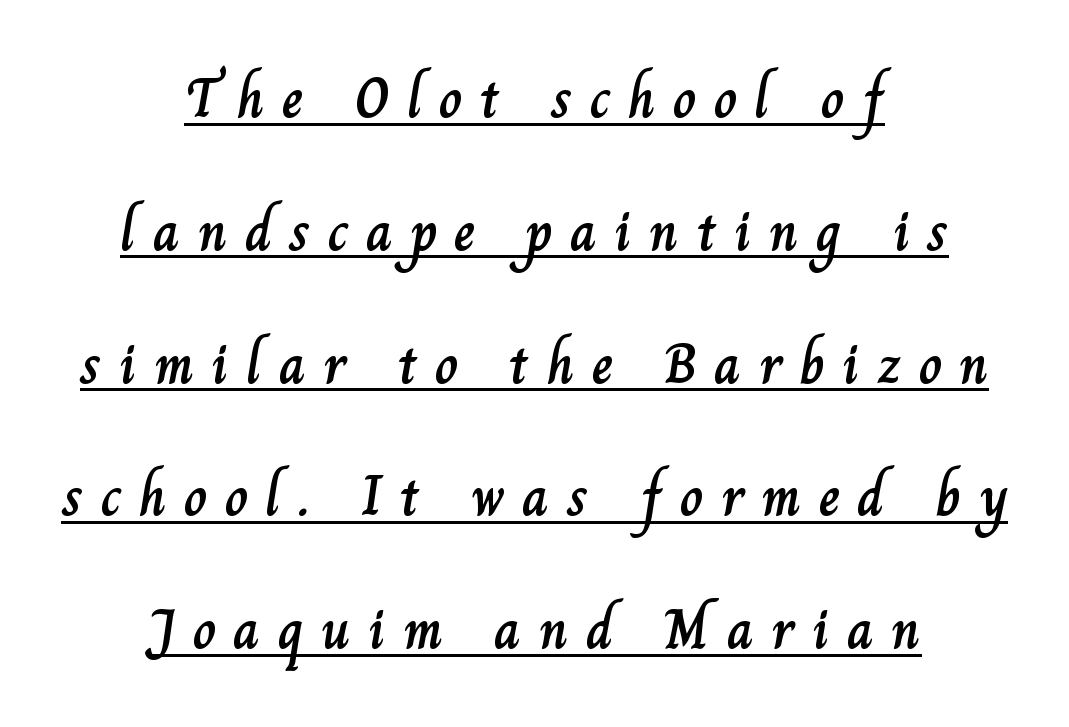
{"width": "normal", "stroke_contrast": "low", "x_height": "small", "monospaced": "no", "underline": "yes", "align": "center", "line_spacing": "loose", "line_spacing_ratio": 2.33, "letter_spacing": "wide", "letter_spacing_em": 0.31, "glyph_px": 57}
